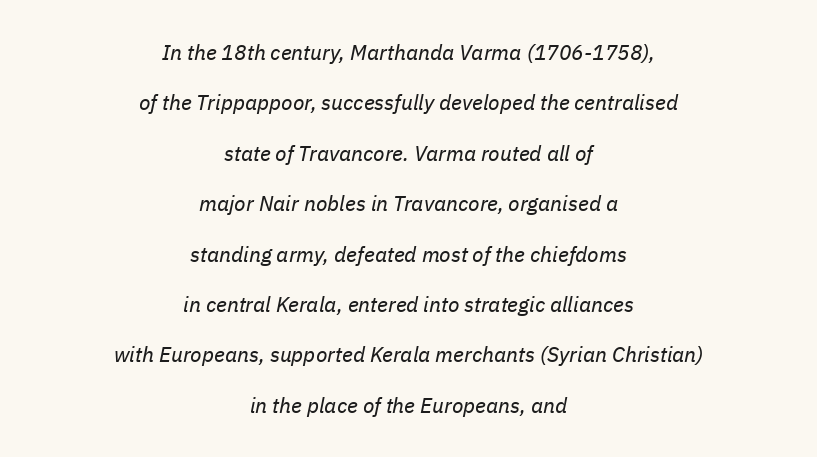
{"italic": "yes", "lean": "right", "slant_degrees": 11, "bold": "no", "underline": "no", "align": "center", "line_spacing": "loose", "line_spacing_ratio": 2.4, "letter_spacing": "normal", "letter_spacing_em": 0.0, "glyph_px": 21}
